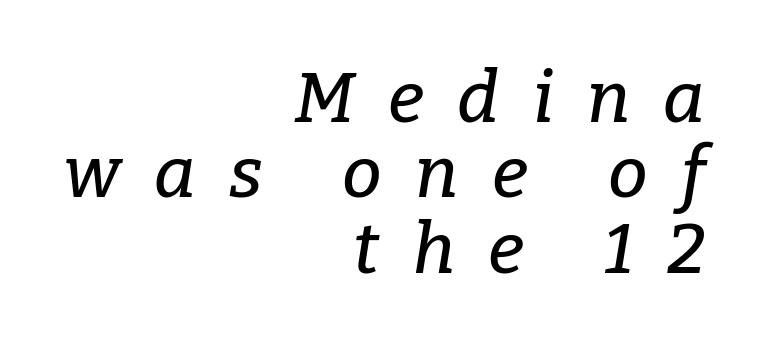
{"serif": "yes", "italic": "yes", "lean": "right", "slant_degrees": 9, "width": "normal", "stroke_contrast": "low", "x_height": "medium", "monospaced": "no", "underline": "no", "align": "right", "line_spacing": "tight", "line_spacing_ratio": 1.06, "letter_spacing": "wide", "letter_spacing_em": 0.47, "glyph_px": 71}
